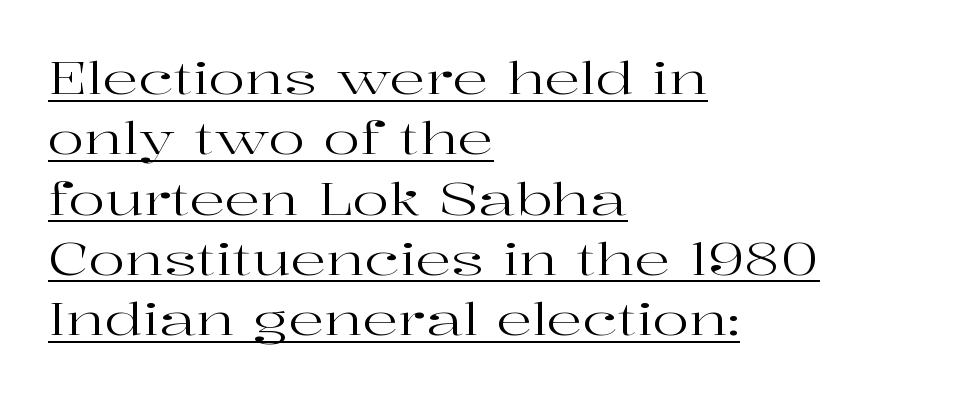
The face used here is seriffed, in the tradition of book romans. The specimen reads as upright at a glance. If you drew a ruler down the left edge, every line would touch it. The rendering uses natural spacing where letterforms have individual widths. Each new line begins a customary step beneath the previous one.
